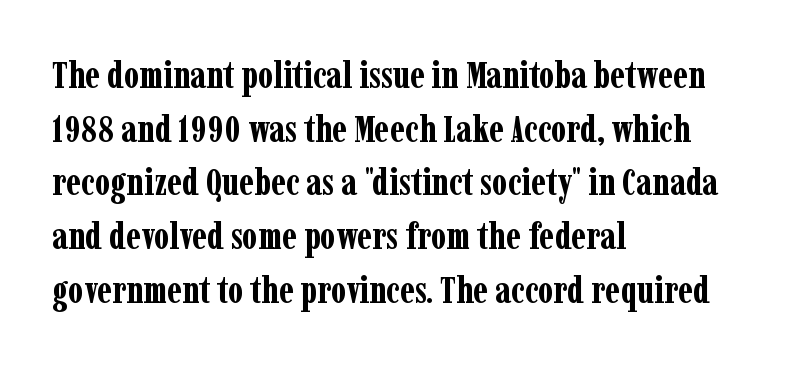
What stands out about the letter spacing? Nothing — it is the standard amount. The line-height multiplier appears to be the usual default. The letters advance in unequal steps, a hallmark of proportional type. The text was rendered using a seriffed face with decorative stroke endings. Every character sits straight up, as roman type does. In CSS terms this would be text-align: left.
